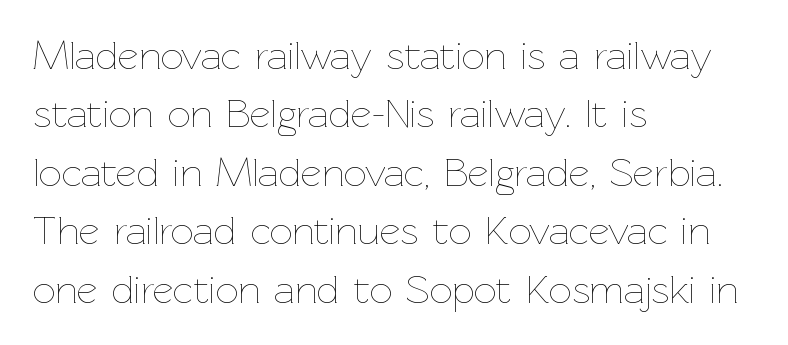
The image shows 40 px thin type, upright; set left-aligned, normal line spacing (1.46x), normal letter spacing, not underlined; low stroke contrast and a medium x-height.
